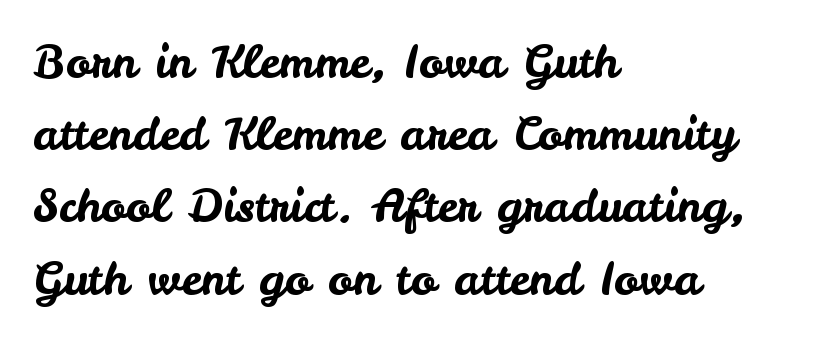
{"serif": "no", "width": "normal", "stroke_contrast": "low", "x_height": "small", "monospaced": "no", "underline": "no", "align": "left", "line_spacing": "normal", "line_spacing_ratio": 1.57, "letter_spacing": "normal", "letter_spacing_em": 0.0, "glyph_px": 46}
